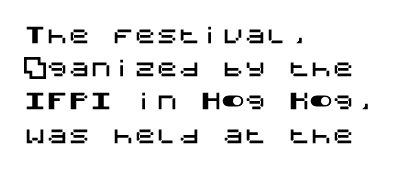
These lines keep a tight, regular rhythm from letter to letter. Vertical spacing — default. No word sits above an underline. The setting favours the left margin, as ordinary paragraphs usually do. The font's upright variant was chosen for this text.
